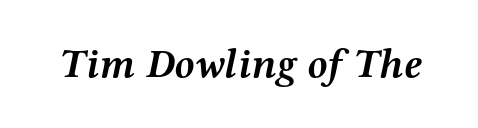
{"serif": "yes", "italic": "yes", "lean": "right", "slant_degrees": 12, "bold": "yes", "weight": "semibold", "width": "wide", "stroke_contrast": "medium", "x_height": "medium", "monospaced": "no", "underline": "no", "letter_spacing": "normal", "letter_spacing_em": 0.0, "glyph_px": 41}
